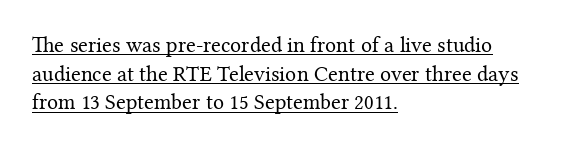
{"italic": "no", "bold": "no", "underline": "yes", "align": "left", "line_spacing": "normal", "line_spacing_ratio": 1.3, "letter_spacing": "normal", "letter_spacing_em": 0.0, "glyph_px": 22}
